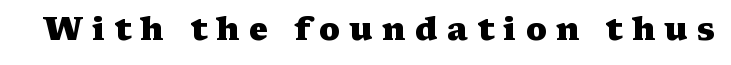
The image shows 32 px heavy, wide serif type, upright; set unusually wide letter spacing (+0.29 em), not underlined; medium stroke contrast and a medium x-height.
